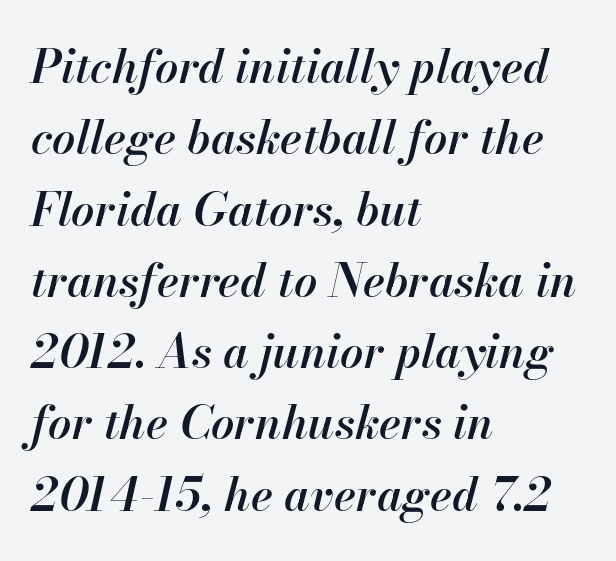
{"italic": "yes", "lean": "right", "slant_degrees": 13, "bold": "semi", "weight": "semibold", "width": "normal", "stroke_contrast": "high", "x_height": "small", "monospaced": "no", "underline": "no", "align": "left", "line_spacing": "normal", "line_spacing_ratio": 1.55, "letter_spacing": "normal", "letter_spacing_em": 0.0, "glyph_px": 46}
